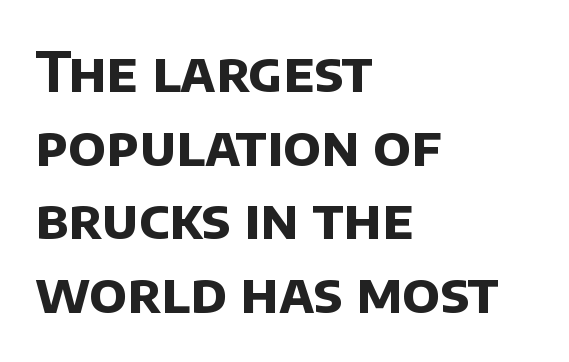
Q: Is the text bold? A: Yes.
Q: Is the typeface a serif or a sans-serif typeface? A: Sans-serif.
Q: Is the text underlined? A: No.
Q: How is the paragraph aligned? A: Left-aligned.
Q: Is the spacing between letters normal or unusually wide? A: Normal.
Q: Is the spacing between lines tight, normal or loose? A: Normal.
Q: Width (condensed, normal, or wide)? A: Normal.
Q: Stroke contrast? A: Low.
Q: x-height? A: Large.
Q: Monospaced? A: No.
